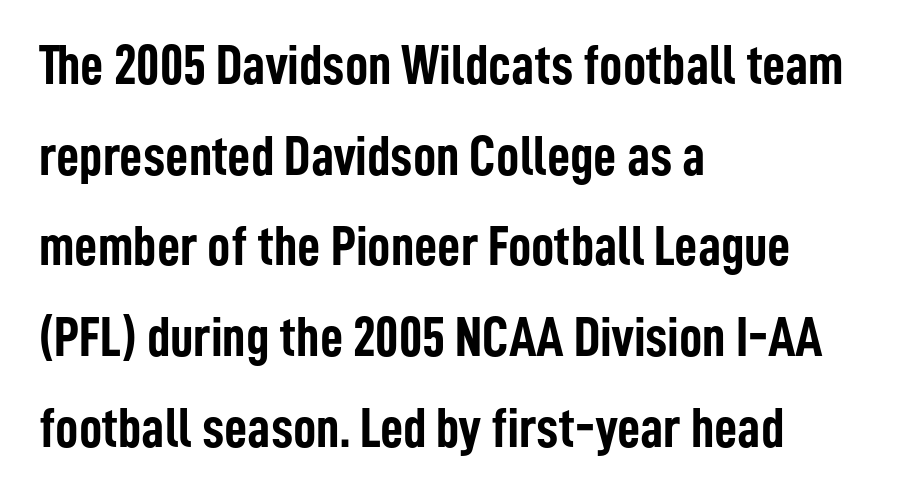
Look at the stroke-to-counter ratio: heavy, a bold. Layout note: lines flush left. The rendering shows plain stroke endings on the letterforms — a sans-serif design. How are the letters spaced? Ordinarily, with no added tracking. Spacing verdict: proportional, widths tailored to each character.
